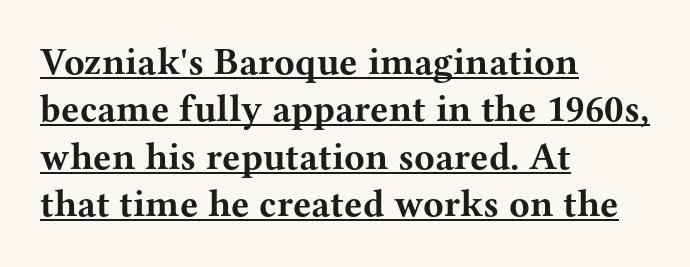
The rendering shows small feet on the letterforms — a serif design. Do the characters align in a grid? No, the font is proportional. Compared with an ordinary text face, these strokes are far heavier — a full bold. Beneath each row of characters lies a ruled line. The text block is weighted toward the left margin, trailing off unevenly rightward.
